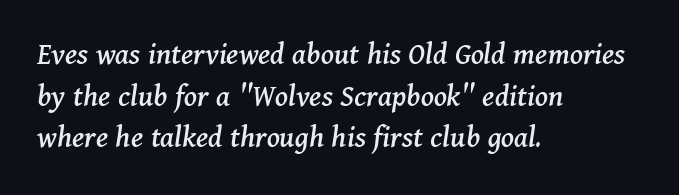
The letters advance in unequal steps, a hallmark of proportional type. Anything drawn beneath the words? Only blank space. Italic? Definitely — the glyphs are oblique. Does the leading feel generous? No, just average. This sample is left-justified, so line endings fall wherever the words run out. The passage shown has conventional tracking throughout.
